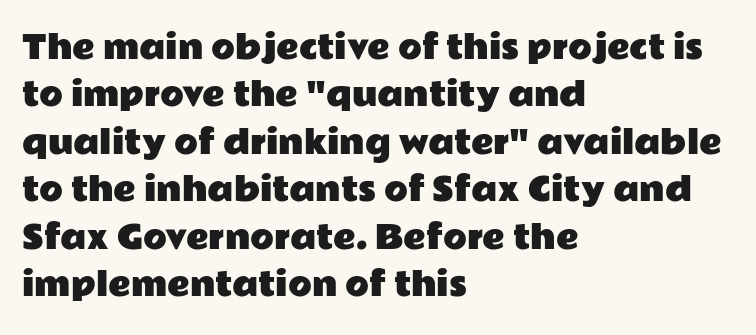
Is this a fixed-width face? No — the glyphs have proportional, varying widths. A sans-serif font was chosen for this passage. Here the glyphs are tracked normally, forming tight word shapes. The compositor pushed each line to the left boundary.
